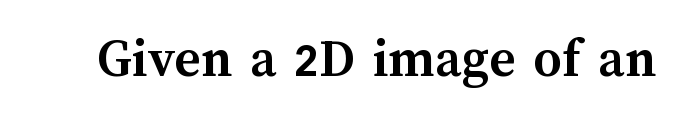
The image shows 56 px semibold type, upright; set normal letter spacing, not underlined; medium stroke contrast and a medium x-height.
